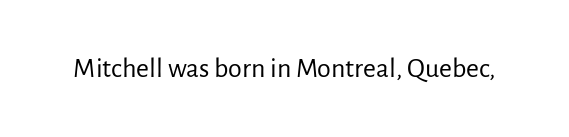
The image shows 28 px regular-weight sans-serif type, upright; set normal letter spacing, not underlined; low stroke contrast and a medium x-height.
